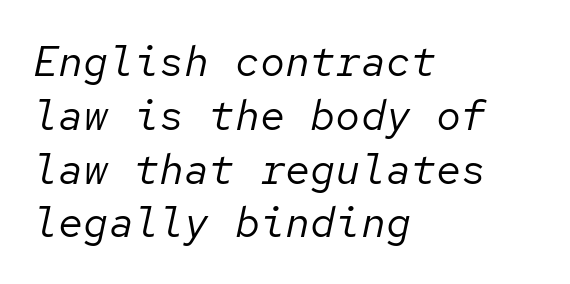
The image shows 42 px regular-weight type, italic (leaning right), monospaced; set left-aligned, normal line spacing (1.28x), normal letter spacing, not underlined; low stroke contrast and a medium x-height.
